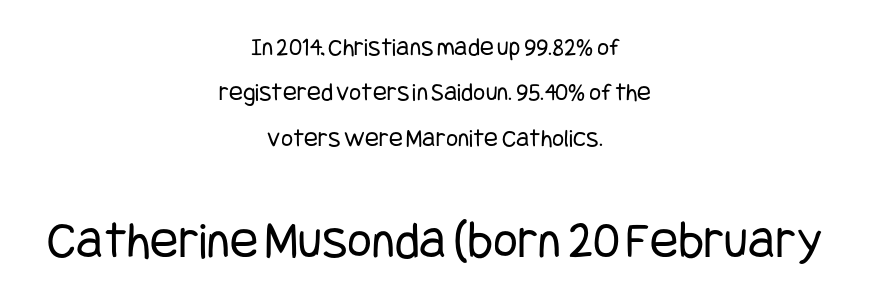
{"serif": "no", "italic": "no", "bold": "no", "weight": "regular", "width": "condensed", "stroke_contrast": "low", "x_height": "large", "underline": "no", "align": "center", "line_spacing_ratio": 1.75, "letter_spacing": "normal", "letter_spacing_em": 0.0, "larger_block": "second", "size_ratio": 2.04, "glyph_px": 53}
